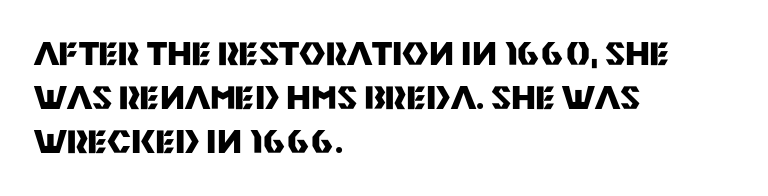
A student would call this left alignment; a typographer would say flush left, rag right. The type family on display is of the sans-serif kind. These lines are rendered in a variable-pitch font. Standard letterfit; no display-style spreading of the glyphs. The characters look thick and weighty, a clear bold. Bare-footed words on every line.
